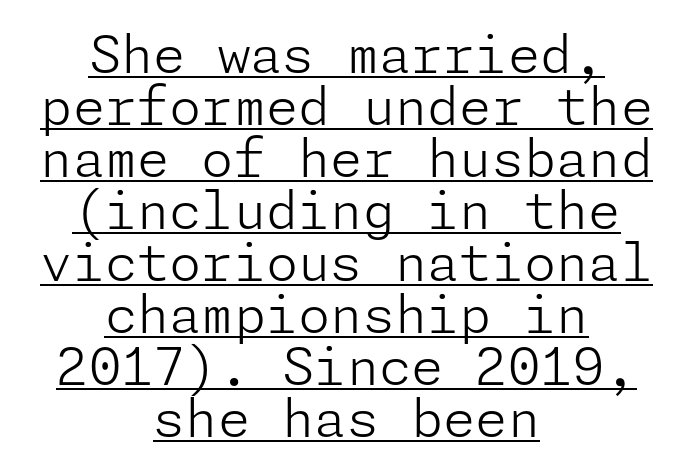
The image shows 52 px light sans-serif type, upright; set centered, tight line spacing (1.0x), normal letter spacing, underlined; low stroke contrast and a medium x-height.
